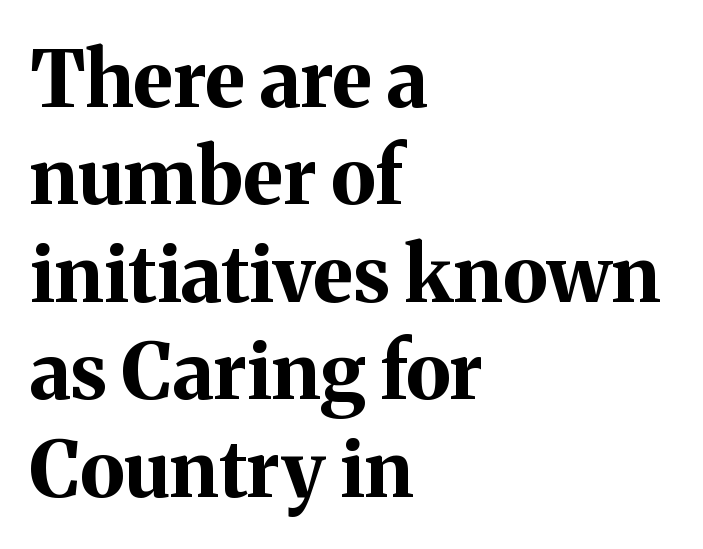
{"serif": "yes", "italic": "no", "bold": "yes", "weight": "bold", "width": "normal", "stroke_contrast": "medium", "x_height": "medium", "monospaced": "no", "underline": "no", "align": "left", "line_spacing": "normal", "line_spacing_ratio": 1.25, "letter_spacing": "normal", "letter_spacing_em": 0.0, "glyph_px": 78}
